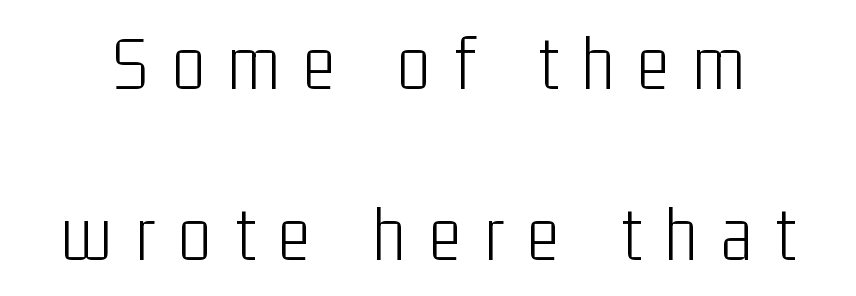
Words float on clear page, feet unadorned. Stems and bowls with no extra thickness — not bold. Does the leading feel generous? Absolutely, it's lavish. Examine the stroke ends and you'll find no serifs. Observe the wide spacing: letters keep a clear distance from each other.
